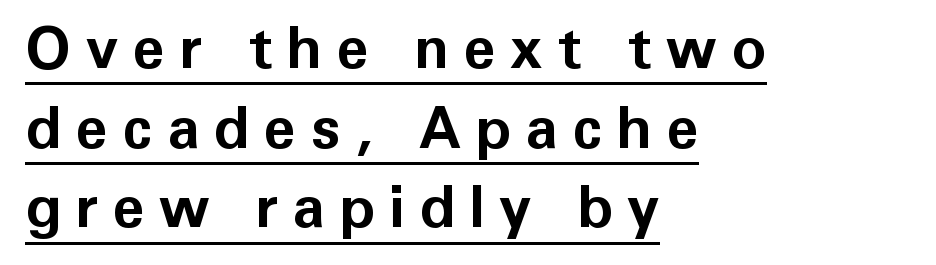
{"serif": "no", "italic": "no", "bold": "yes", "weight": "bold", "width": "normal", "stroke_contrast": "low", "x_height": "medium", "monospaced": "no", "underline": "yes", "align": "left", "line_spacing": "normal", "line_spacing_ratio": 1.35, "letter_spacing": "wide", "letter_spacing_em": 0.24, "glyph_px": 59}
